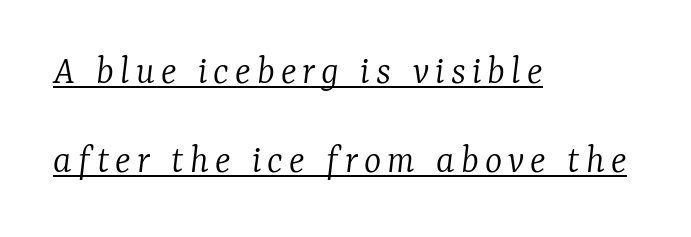
Q: Is the text bold? A: No.
Q: Is the text italic (slanted)? A: Yes, it leans right by about 7 degrees.
Q: Is the typeface a serif or a sans-serif typeface? A: Serif.
Q: Is the text underlined? A: Yes.
Q: How is the paragraph aligned? A: Left-aligned.
Q: Is the spacing between lines tight, normal or loose? A: Loose.
Q: Width (condensed, normal, or wide)? A: Normal.
Q: Stroke contrast? A: Low.
Q: x-height? A: Medium.
Q: Monospaced? A: No.
